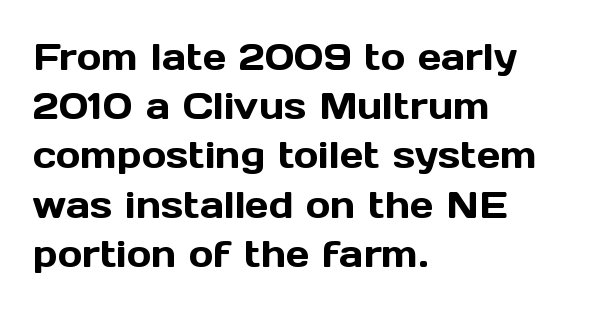
The image shows 37 px sans-serif type, upright; set left-aligned, normal line spacing (1.33x), normal letter spacing, not underlined; a medium x-height.
